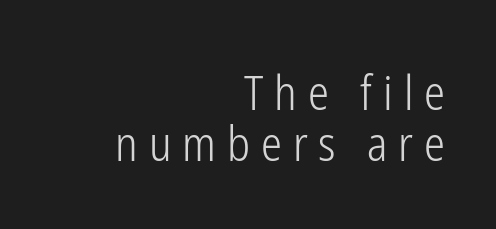
Weight: regular or lighter. Here the glyphs are tracked loosely, breaking word shapes into spaced letters. Look at the bottom of the vertical strokes: they stop flat, with no serifs. The passage shown stacks its lines with hardly any gap.
